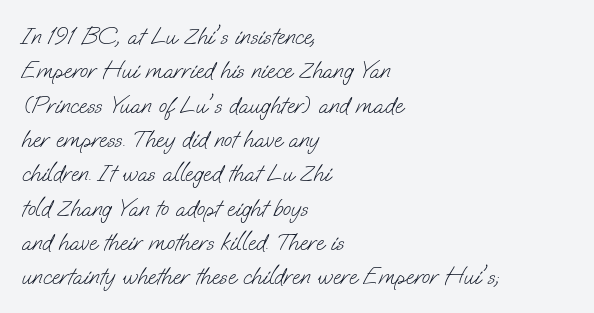
{"bold": "no", "underline": "no", "align": "left", "line_spacing": "normal", "line_spacing_ratio": 1.43, "letter_spacing": "normal", "letter_spacing_em": 0.0, "glyph_px": 24}
